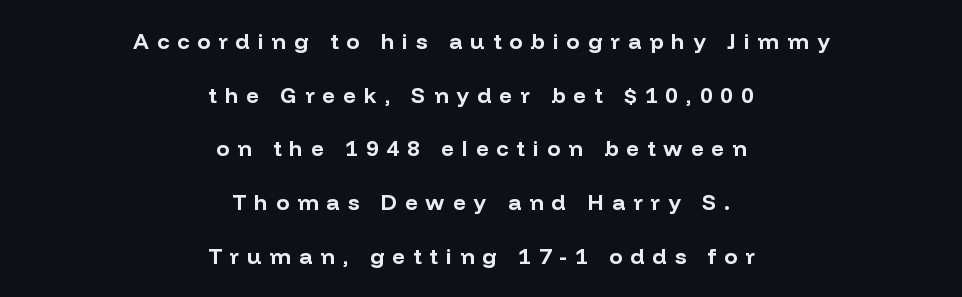
Designer's note — italics off, roman on. Thick stems and heavy bowls — unmistakably bold. A clean baseline with only descenders dipping below it. Students, note that the glyphs here are deliberately spaced far apart.
